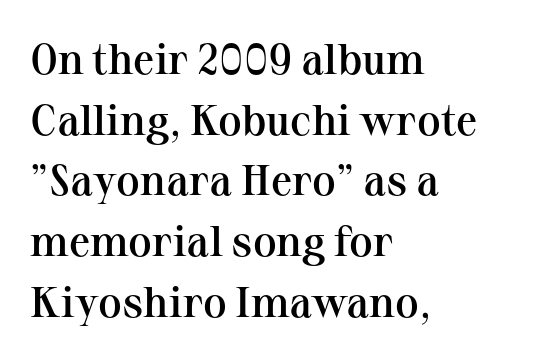
{"serif": "yes", "italic": "no", "bold": "semi", "weight": "semibold", "width": "normal", "stroke_contrast": "medium", "x_height": "medium", "monospaced": "no", "underline": "no", "align": "left", "line_spacing": "normal", "line_spacing_ratio": 1.41, "letter_spacing": "normal", "letter_spacing_em": 0.0, "glyph_px": 43}
